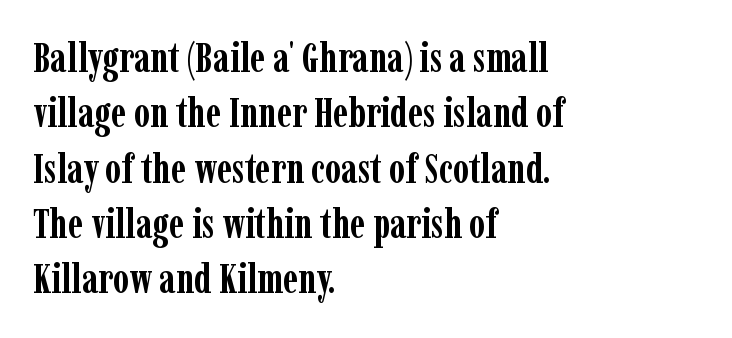
The image shows 41 px semibold, condensed serif type, upright; set left-aligned, normal line spacing (1.35x), normal letter spacing, not underlined; low stroke contrast and a medium x-height.
